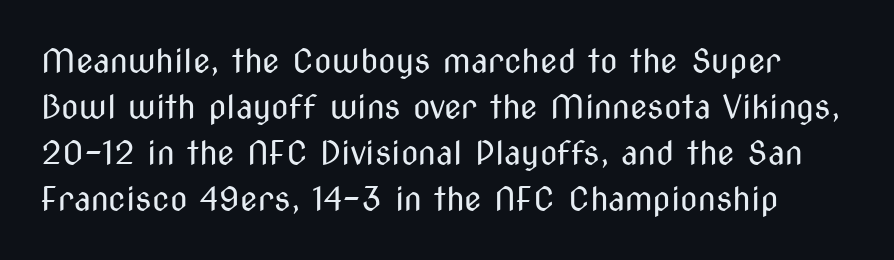
The image shows 32 px regular-weight, condensed sans-serif type, upright; set normal line spacing (1.44x), normal letter spacing, not underlined; medium stroke contrast and a medium x-height.
